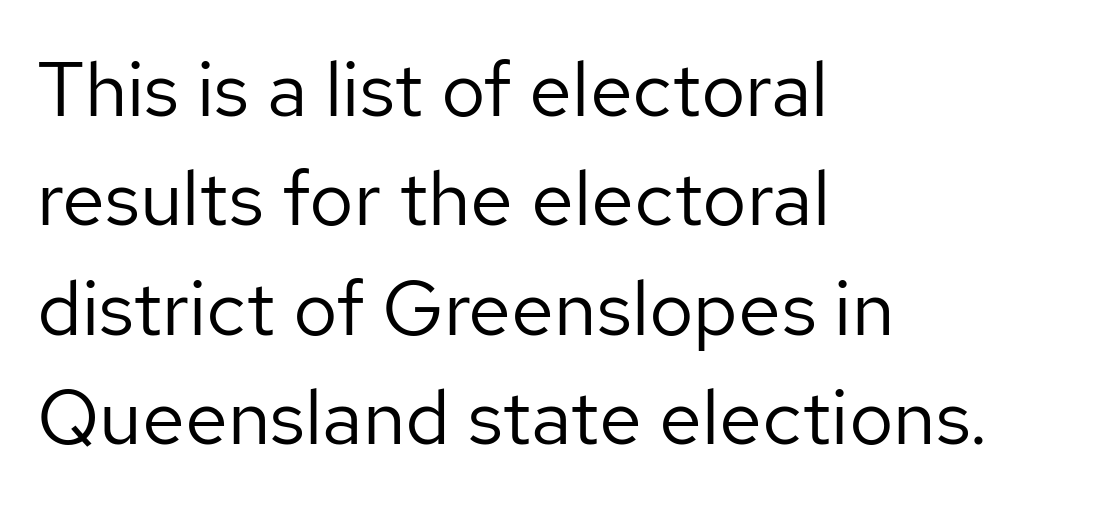
Q: Is the text bold? A: No.
Q: Is the text italic (slanted)? A: No, it is upright.
Q: Is the typeface a serif or a sans-serif typeface? A: Sans-serif.
Q: Is the text underlined? A: No.
Q: How is the paragraph aligned? A: Left-aligned.
Q: Is the spacing between letters normal or unusually wide? A: Normal.
Q: Is the spacing between lines tight, normal or loose? A: Normal.
Q: Width (condensed, normal, or wide)? A: Normal.
Q: Stroke contrast? A: Low.
Q: x-height? A: Medium.
Q: Monospaced? A: No.
